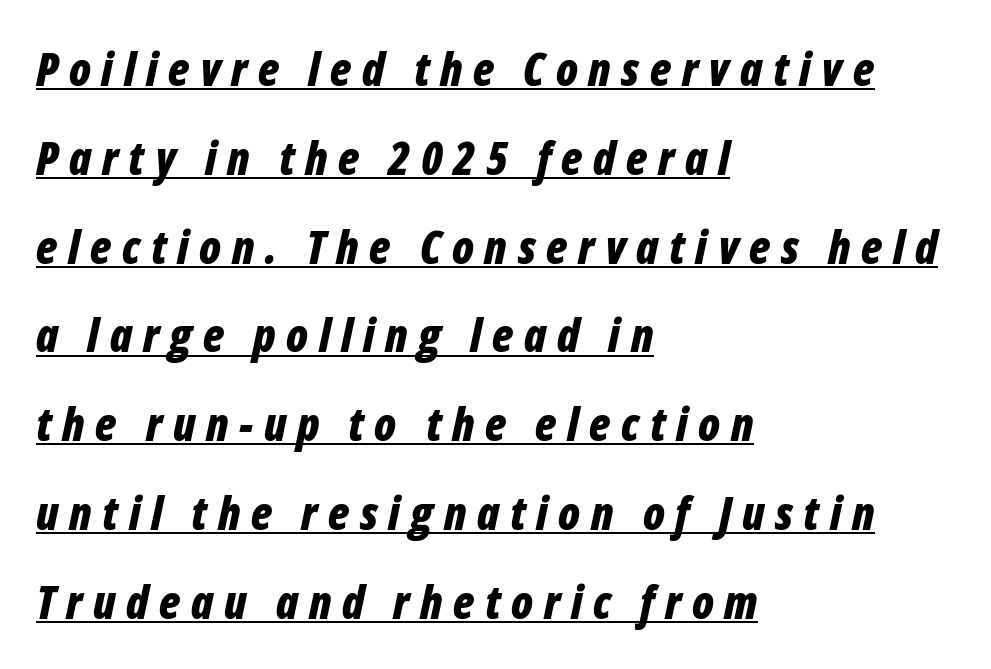
Q: Is the text bold? A: Yes.
Q: Is the text italic (slanted)? A: Yes, it leans right by about 12 degrees.
Q: Is the text underlined? A: Yes.
Q: How is the paragraph aligned? A: Left-aligned.
Q: Is the spacing between letters normal or unusually wide? A: Unusually wide.
Q: Is the spacing between lines tight, normal or loose? A: Loose.
Q: Width (condensed, normal, or wide)? A: Condensed.
Q: Stroke contrast? A: Low.
Q: x-height? A: Medium.
Q: Monospaced? A: No.
